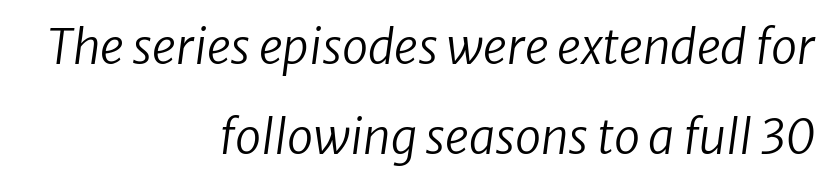
The image shows 47 px regular-weight type, italic (leaning right); set right-aligned, loose line spacing (1.91x), normal letter spacing, not underlined; low stroke contrast and a medium x-height.
